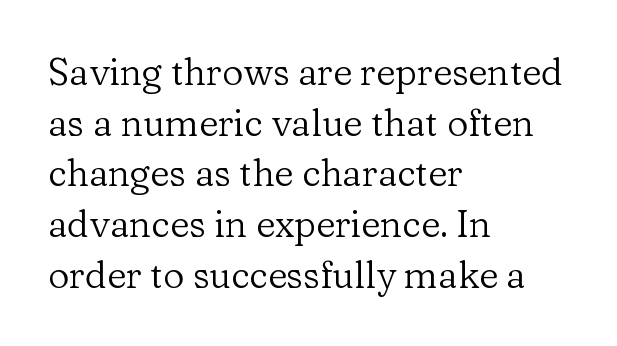
The image shows 37 px regular-weight serif type, upright; set left-aligned, normal line spacing (1.37x), normal letter spacing, not underlined; low stroke contrast and a medium x-height.
